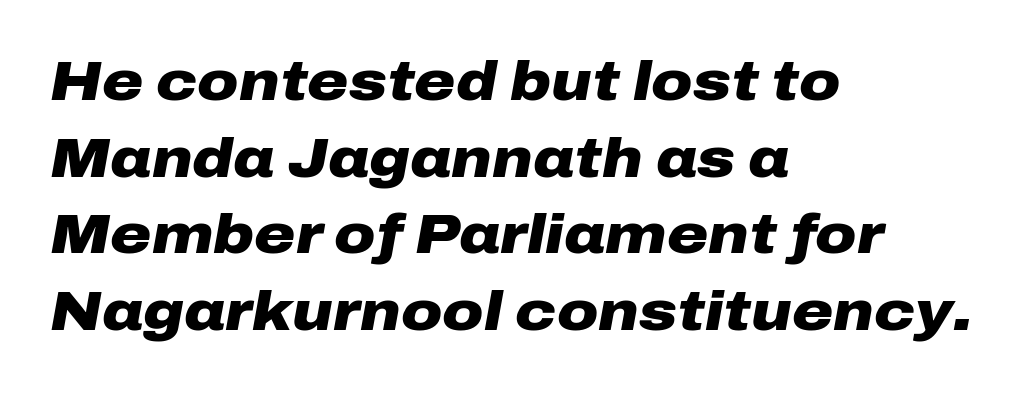
Check the space under the baseline: it is left empty. The face used here is rendered with its standard letterfit. Whoever set this chose a conventional vertical rhythm. When letters slant like this, we call the style italic. Varying glyph widths throughout — classic text-font behaviour.
